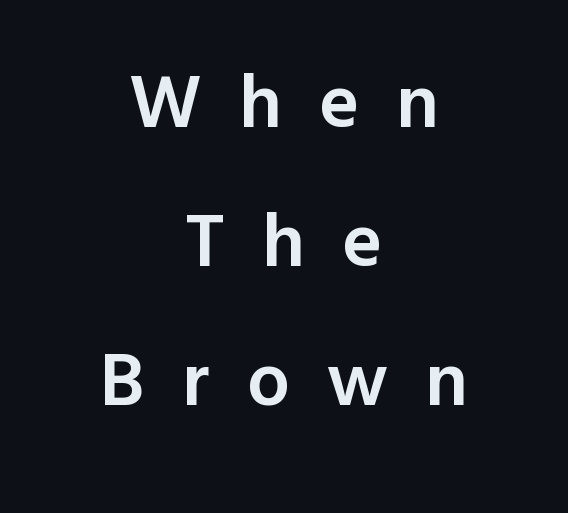
The image shows 76 px semibold sans-serif type, upright; set centered, line spacing 1.83x, unusually wide letter spacing (+0.49 em), not underlined; a medium x-height.
